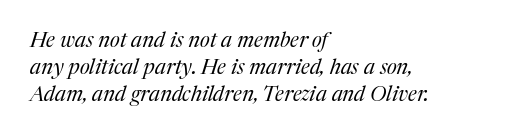
Letters have the restrained weight of plain body copy at most. A typesetter would call this leading conventional body-copy spacing. These lines stack with their left ends in a neat column. Caption: standard tracking, unaltered. Underline: absent. It's the slanting kind of type.
